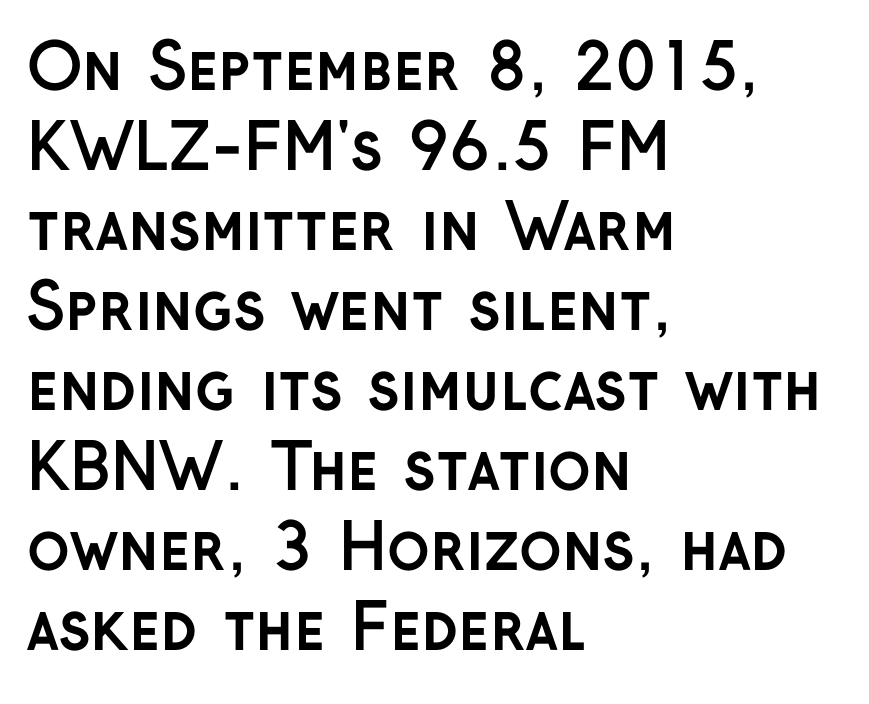
Decoration check: the copy has no underline. Rows of type keep a routine distance in the vertical direction. Emphasis by weight is at full strength: bold. Varying glyph widths throughout — classic text-font behaviour.
